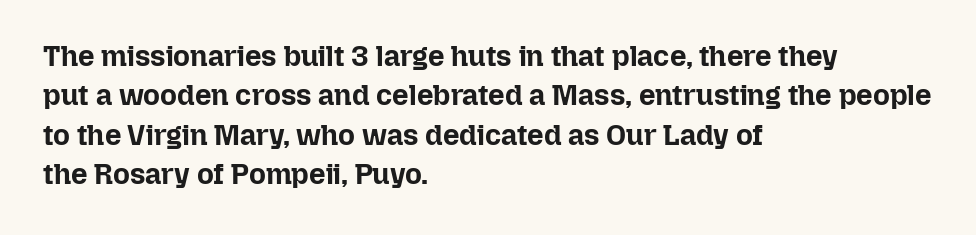
Q: Is the text bold? A: Yes.
Q: Is the text italic (slanted)? A: No, it is upright.
Q: Is the text underlined? A: No.
Q: How is the paragraph aligned? A: Left-aligned.
Q: Is the spacing between letters normal or unusually wide? A: Normal.
Q: Is the spacing between lines tight, normal or loose? A: Normal.
Q: Width (condensed, normal, or wide)? A: Normal.
Q: Stroke contrast? A: Low.
Q: x-height? A: Medium.
Q: Monospaced? A: No.
